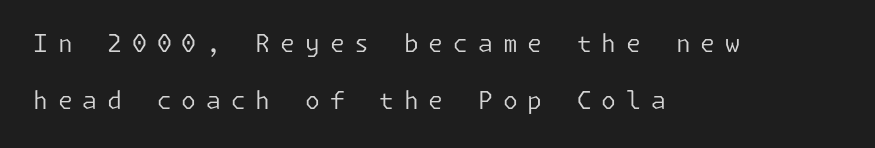
The font sits on the lighter half of the weight spectrum, regular included. The tracking reads as deliberately expanded to a designer's eye. Baseline-to-baseline distance is far greater than the letter height. Descenders hang freely into open space.
